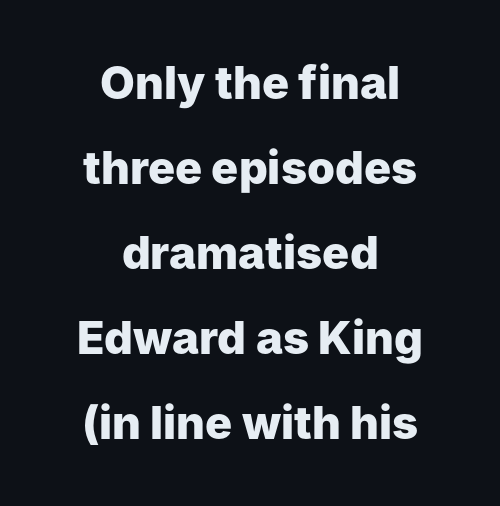
{"serif": "no", "italic": "no", "bold": "yes", "weight": "heavy", "width": "normal", "stroke_contrast": "low", "x_height": "medium", "monospaced": "no", "underline": "no", "align": "center", "line_spacing_ratio": 1.89, "letter_spacing": "normal", "letter_spacing_em": 0.0, "glyph_px": 45}
